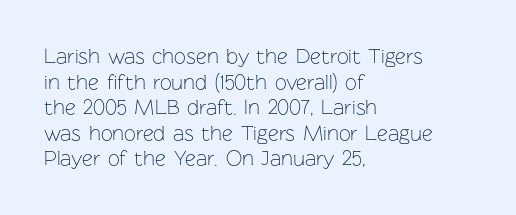
The image shows 21 px text type, upright; set left-aligned, line spacing 1.22x, normal letter spacing, not underlined.
